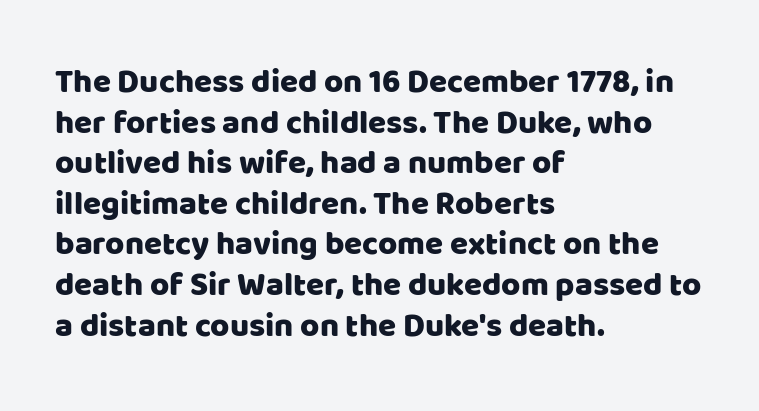
{"serif": "no", "italic": "no", "width": "normal", "stroke_contrast": "low", "x_height": "large", "monospaced": "no", "underline": "no", "align": "left", "line_spacing_ratio": 1.23, "letter_spacing": "normal", "letter_spacing_em": 0.0, "glyph_px": 33}
